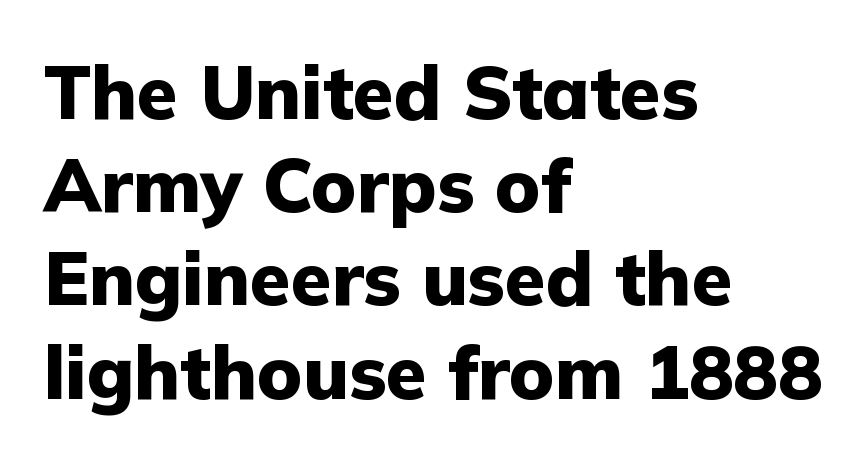
Words appear dense and cohesive because spacing is normal. The font is running at its bold setting. Are there feet on the stems? There aren't — it's a sans. Lines of text with bare space underneath.
